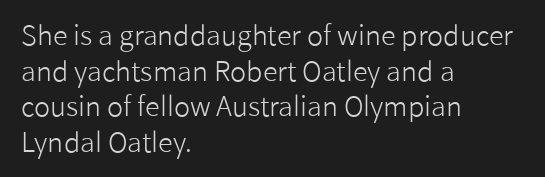
Notice how descenders clear the ascenders below comfortably — that's standard leading. Rule under the text: the space is simply empty. This rendering uses left alignment, leaving the right contour irregular. The type sits square on the baseline with zero lean. The font sits on the lighter half of the weight spectrum, regular included. The gaps between neighbouring characters are ordinary and unremarkable.
